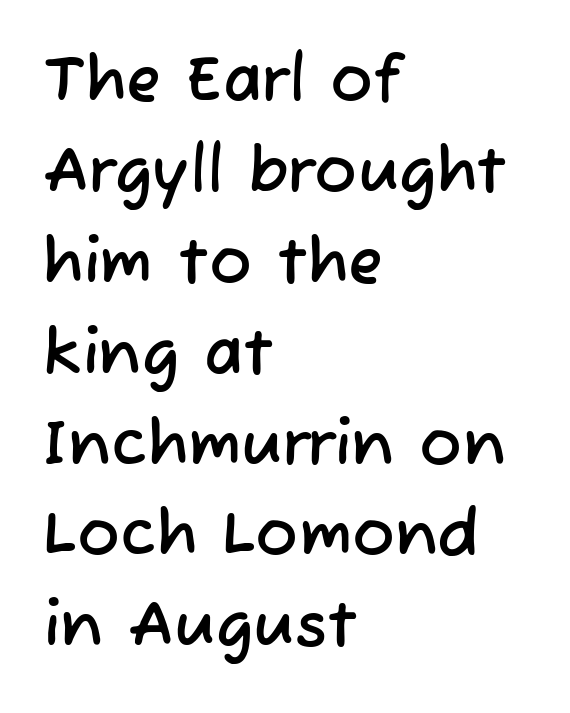
Q: Is the typeface a serif or a sans-serif typeface? A: Sans-serif.
Q: Is the text underlined? A: No.
Q: How is the paragraph aligned? A: Left-aligned.
Q: Is the spacing between letters normal or unusually wide? A: Normal.
Q: Is the spacing between lines tight, normal or loose? A: Normal.
Q: Width (condensed, normal, or wide)? A: Normal.
Q: Stroke contrast? A: Low.
Q: x-height? A: Medium.
Q: Monospaced? A: No.
